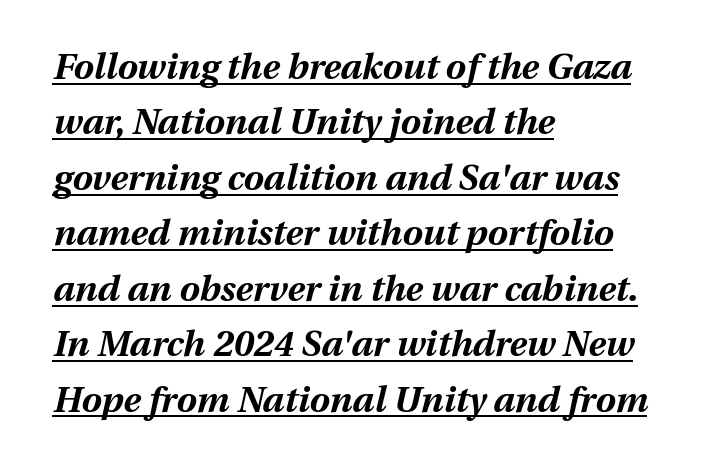
Q: Is the text bold? A: Yes.
Q: Is the text italic (slanted)? A: Yes, it leans right by about 13 degrees.
Q: Is the text underlined? A: Yes.
Q: How is the paragraph aligned? A: Left-aligned.
Q: Is the spacing between letters normal or unusually wide? A: Normal.
Q: Is the spacing between lines tight, normal or loose? A: Normal.
Q: Width (condensed, normal, or wide)? A: Normal.
Q: Stroke contrast? A: Medium.
Q: x-height? A: Medium.
Q: Monospaced? A: No.
